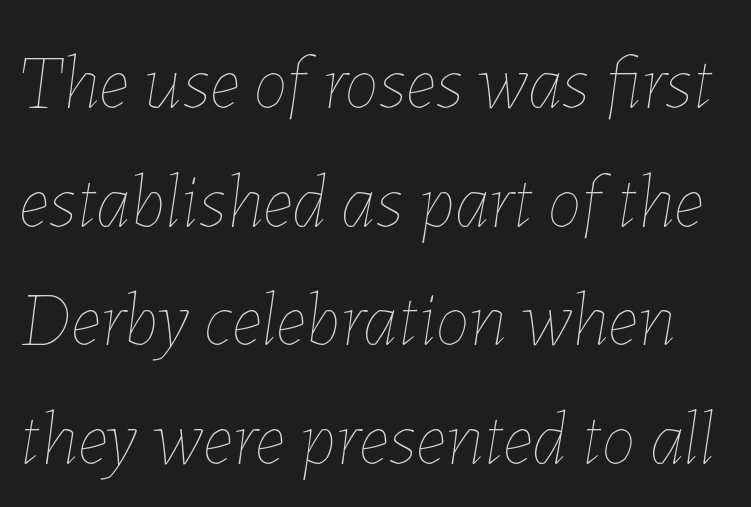
{"italic": "yes", "lean": "right", "slant_degrees": 7, "bold": "no", "weight": "thin", "width": "normal", "stroke_contrast": "low", "x_height": "medium", "monospaced": "no", "underline": "no", "line_spacing": "normal", "line_spacing_ratio": 1.54, "letter_spacing": "normal", "letter_spacing_em": 0.0, "glyph_px": 77}
